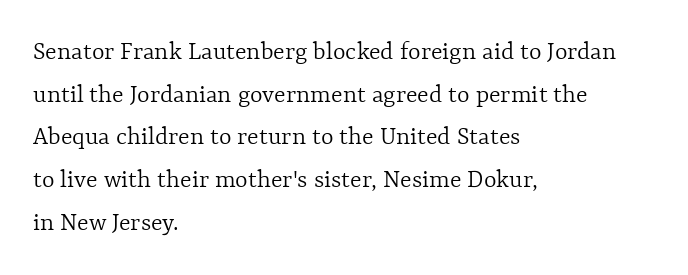
The image shows 27 px text type, upright; set left-aligned, normal line spacing (1.58x), normal letter spacing, not underlined.
